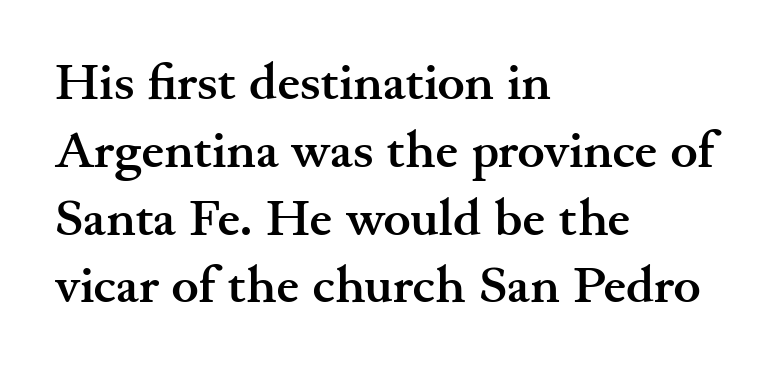
{"serif": "yes", "italic": "no", "bold": "yes", "weight": "semibold", "width": "wide", "stroke_contrast": "medium", "x_height": "small", "monospaced": "no", "underline": "no", "align": "left", "line_spacing": "normal", "line_spacing_ratio": 1.33, "letter_spacing": "normal", "letter_spacing_em": 0.0, "glyph_px": 51}
